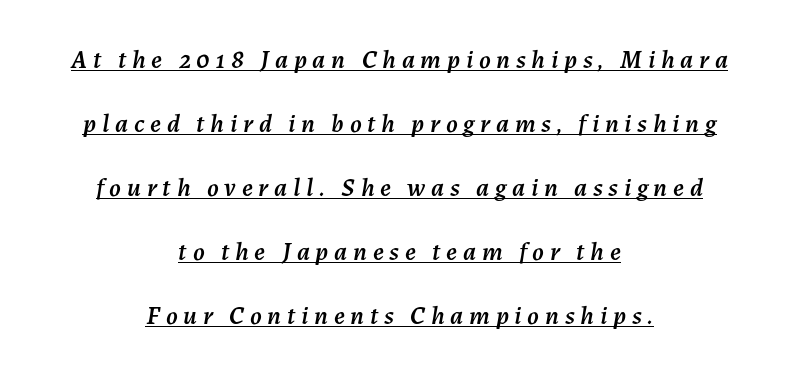
The image shows 26 px text type, italic (leaning right); set centered, loose line spacing (2.46x), unusually wide letter spacing (+0.22 em), underlined.
